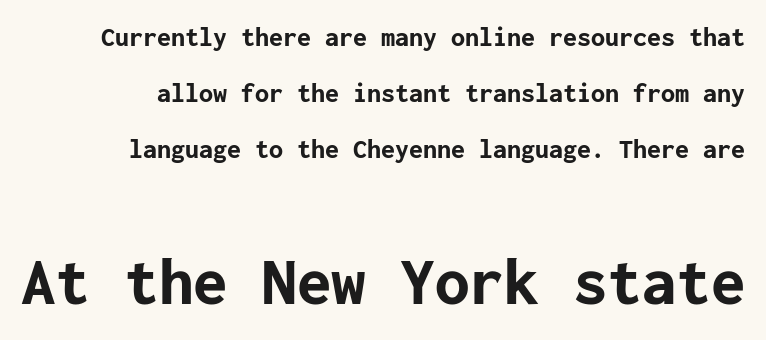
Is the lower block the larger one? Yes — the lower block carries the bigger type. Serif or sans? Sans — the stroke terminals are bare. The vertical gap from one line to the next is large. Descender tails drop into unmarked territory. The letters stand upright; this is a roman face. In terms of letterspacing, this is plain default setting.
